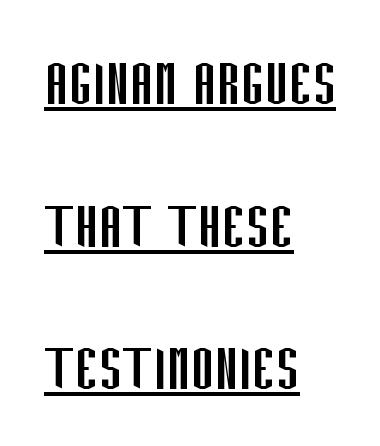
The image shows 71 px regular-weight, condensed sans-serif type, upright; set left-aligned, loose line spacing (2.01x), normal letter spacing, underlined; low stroke contrast and a large x-height.
